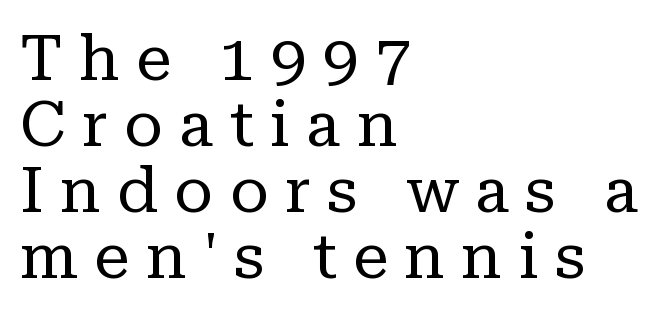
Q: Is the text bold? A: No.
Q: Is the text italic (slanted)? A: No, it is upright.
Q: Is the typeface a serif or a sans-serif typeface? A: Serif.
Q: Is the text underlined? A: No.
Q: How is the paragraph aligned? A: Left-aligned.
Q: Is the spacing between letters normal or unusually wide? A: Unusually wide.
Q: Is the spacing between lines tight, normal or loose? A: Tight.
Q: Width (condensed, normal, or wide)? A: Normal.
Q: Stroke contrast? A: Low.
Q: x-height? A: Medium.
Q: Monospaced? A: No.
